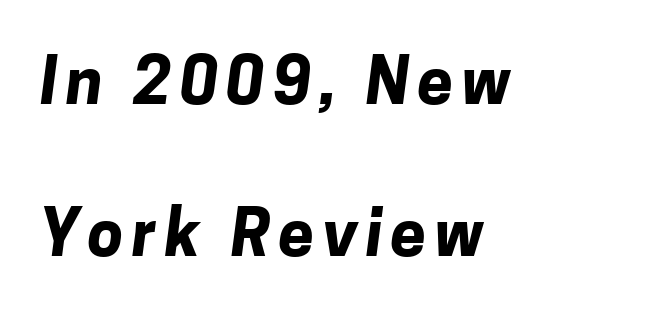
The image shows 64 px bold sans-serif type; set left-aligned, loose line spacing (2.37x), not underlined; low stroke contrast and a medium x-height.
